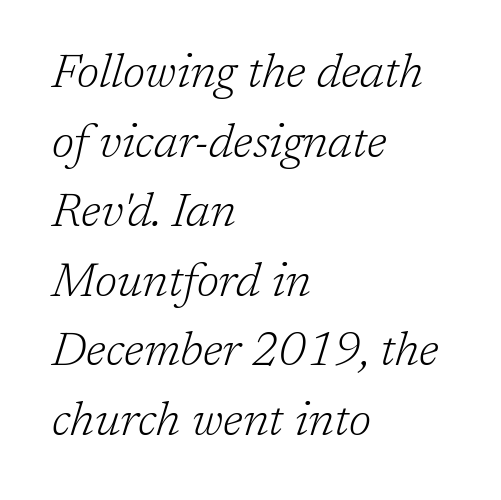
The gaps between neighbouring characters are ordinary and unremarkable. The characters are drawn with everyday or finer stroke widths. The glyphs in this specimen are seriffed. Alignment: flush left.
